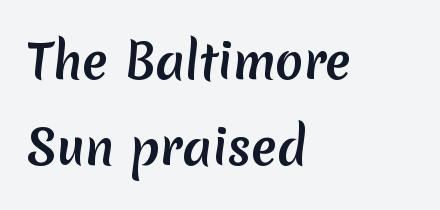
Q: Is the typeface a serif or a sans-serif typeface? A: Sans-serif.
Q: Is the text underlined? A: No.
Q: How is the paragraph aligned? A: Left-aligned.
Q: Is the spacing between letters normal or unusually wide? A: Normal.
Q: Width (condensed, normal, or wide)? A: Normal.
Q: Stroke contrast? A: Medium.
Q: x-height? A: Medium.
Q: Monospaced? A: No.
